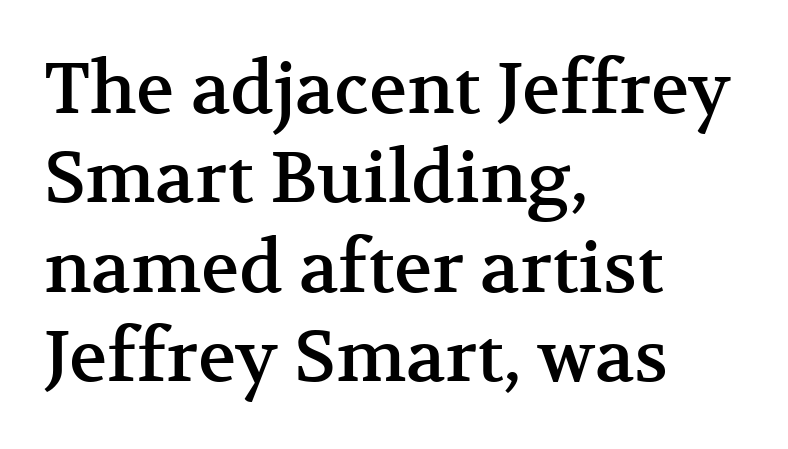
Q: Is the text italic (slanted)? A: No, it is upright.
Q: Is the typeface a serif or a sans-serif typeface? A: Serif.
Q: Is the text underlined? A: No.
Q: How is the paragraph aligned? A: Left-aligned.
Q: Is the spacing between letters normal or unusually wide? A: Normal.
Q: Is the spacing between lines tight, normal or loose? A: Normal.
Q: Width (condensed, normal, or wide)? A: Normal.
Q: Stroke contrast? A: Medium.
Q: x-height? A: Medium.
Q: Monospaced? A: No.
